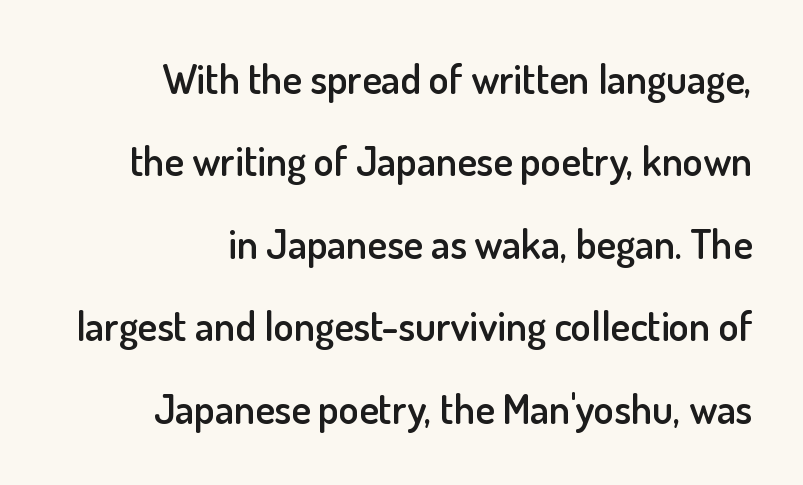
Nothing unusual about the tracking: characters are spaced as the font intends. Just letters on the line, the space beneath them empty. Nothing sits at the stroke ends, so this counts as sans-serif. Casual observation: everything's shoved over to the right.
